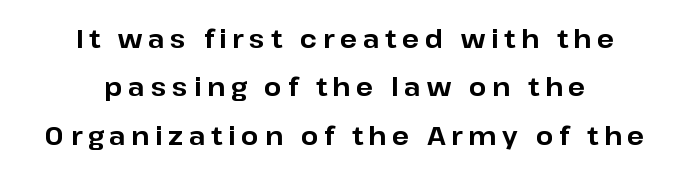
The image shows 25 px bold type, upright; set centered, loose line spacing (1.94x), unusually wide letter spacing (+0.23 em), not underlined.
